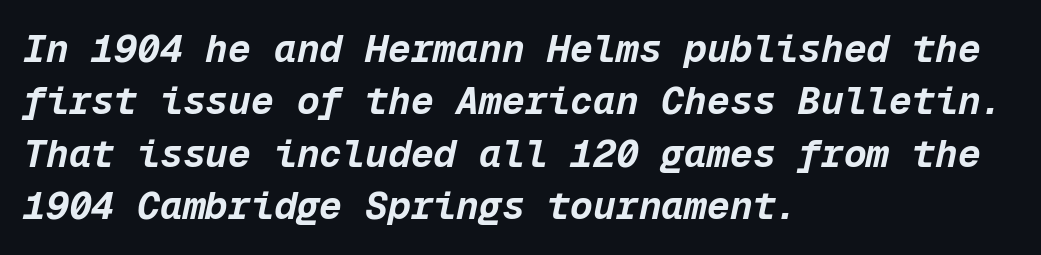
The image shows 38 px bold type, italic (leaning right), monospaced; set left-aligned, normal line spacing (1.38x), normal letter spacing, not underlined; low stroke contrast and a medium x-height.
